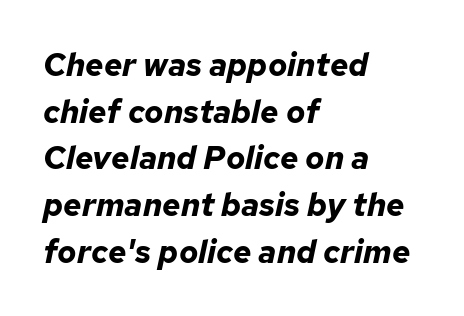
{"italic": "yes", "lean": "right", "slant_degrees": 12, "bold": "yes", "weight": "bold", "width": "normal", "stroke_contrast": "low", "x_height": "medium", "monospaced": "no", "underline": "no", "align": "left", "line_spacing": "normal", "line_spacing_ratio": 1.46, "letter_spacing": "normal", "letter_spacing_em": 0.0, "glyph_px": 32}
